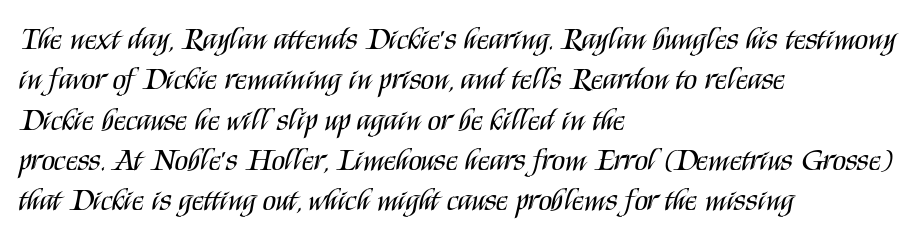
Q: Is the text bold? A: No.
Q: Is the text italic (slanted)? A: Yes.
Q: Is the typeface a serif or a sans-serif typeface? A: Sans-serif.
Q: Is the text underlined? A: No.
Q: How is the paragraph aligned? A: Left-aligned.
Q: Is the spacing between letters normal or unusually wide? A: Normal.
Q: Is the spacing between lines tight, normal or loose? A: Normal.
Q: Width (condensed, normal, or wide)? A: Condensed.
Q: Stroke contrast? A: Medium.
Q: x-height? A: Large.
Q: Monospaced? A: No.
